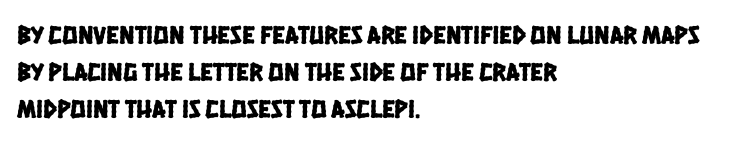
Honestly, the row spacing looks completely unremarkable. Every row of glyphs begins at an identical x-position on the left. The strip under each line holds only bare page. Here the glyphs are tracked normally, forming tight word shapes.
